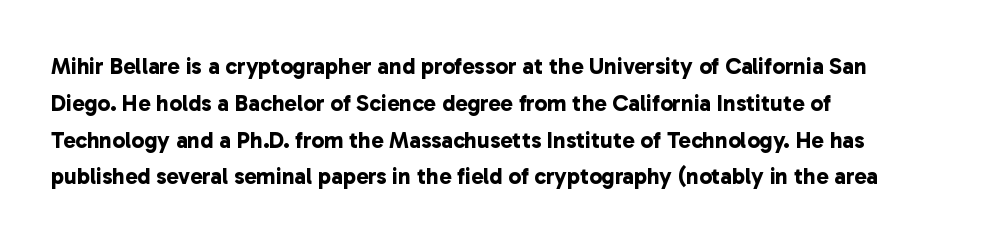
{"bold": "yes", "underline": "no", "align": "left", "line_spacing": "normal", "line_spacing_ratio": 1.6, "letter_spacing": "normal", "letter_spacing_em": 0.0, "glyph_px": 23}
